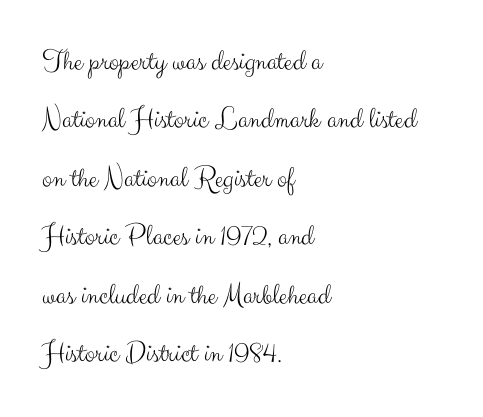
The horizontal fit of the characters is conventional and even. Interline gaps are noticeably wide in this sample. Are there feet on the stems? There aren't — it's a sans. This is not heavy type; no bold has been used.
